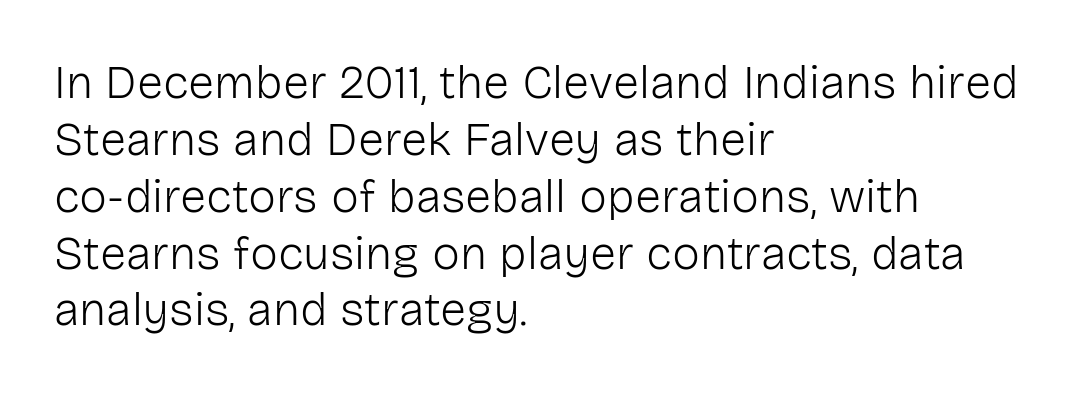
{"serif": "no", "italic": "no", "bold": "no", "weight": "light", "width": "normal", "stroke_contrast": "low", "x_height": "medium", "monospaced": "no", "underline": "no", "align": "left", "line_spacing_ratio": 1.21, "letter_spacing": "normal", "letter_spacing_em": 0.0, "glyph_px": 47}
